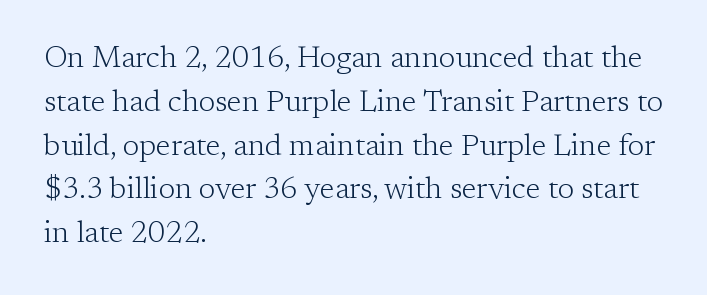
Anything drawn beneath the words? Only blank space. Evenly set lines give the paragraph a standard silhouette. This rendering employs a face with finishing strokes, i.e., a serif. Every row of glyphs begins at an identical x-position on the left.
